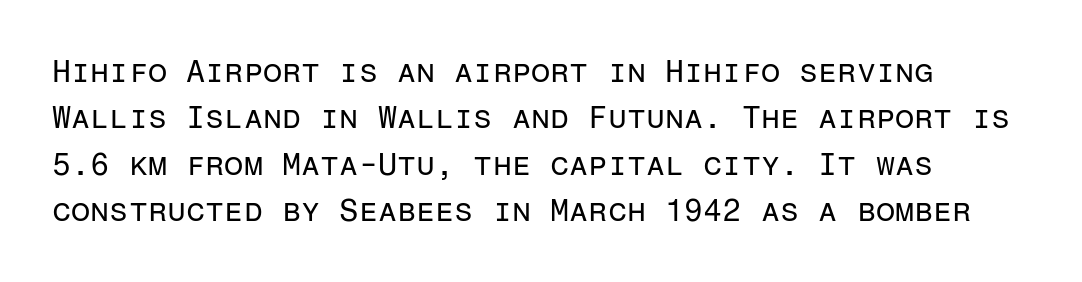
Posture: upright roman. The rendering uses typewriter-style spacing with identical character cells. The space beneath each line is pristine and unruled. The typeface has the unassuming heft of standard copy or less. Whoever set this chose a conventional vertical rhythm.
